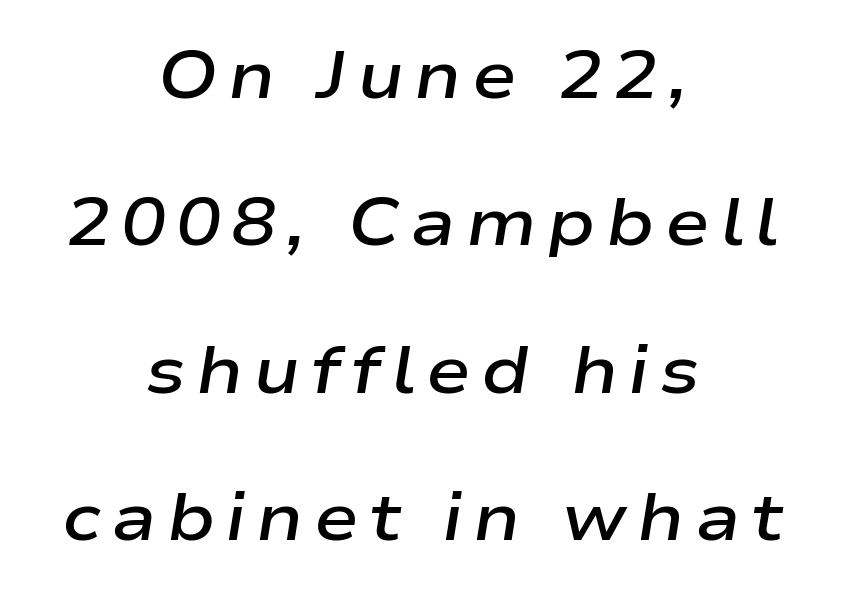
{"italic": "yes", "lean": "right", "slant_degrees": 9, "bold": "semi", "weight": "semibold", "width": "wide", "stroke_contrast": "low", "x_height": "medium", "monospaced": "no", "underline": "no", "align": "center", "line_spacing": "loose", "line_spacing_ratio": 2.2, "glyph_px": 67}
